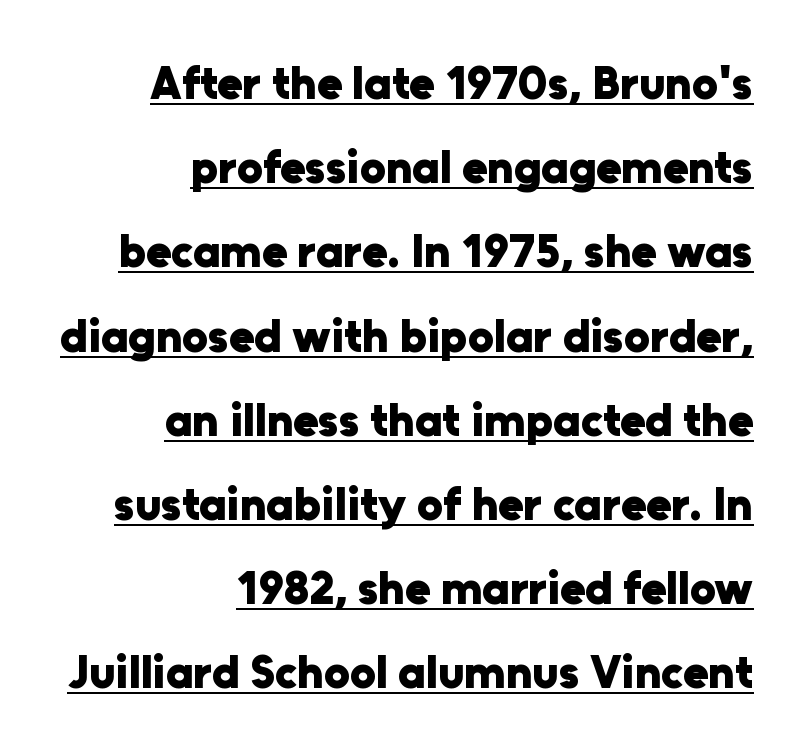
{"serif": "no", "italic": "no", "bold": "yes", "weight": "heavy", "width": "normal", "stroke_contrast": "low", "x_height": "medium", "monospaced": "no", "underline": "yes", "align": "right", "line_spacing_ratio": 1.83, "letter_spacing": "normal", "letter_spacing_em": 0.0, "glyph_px": 46}
